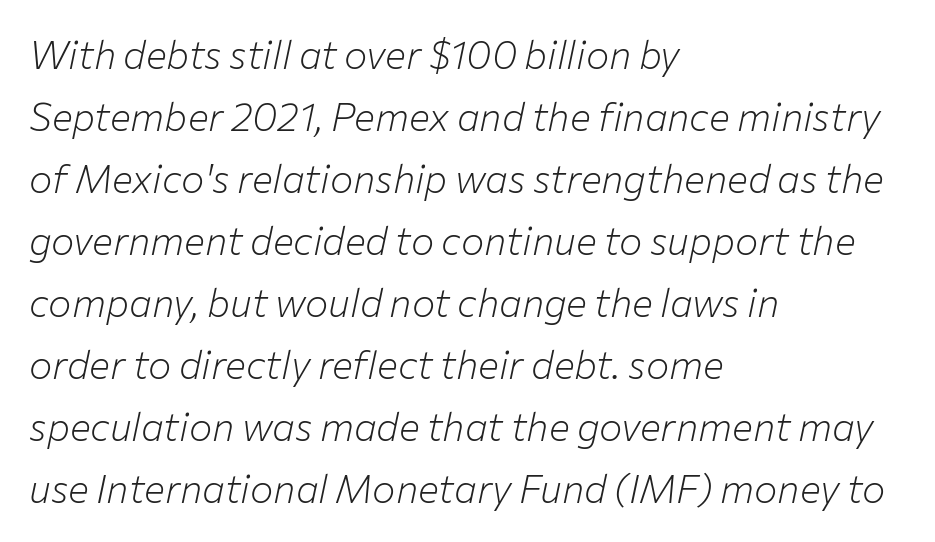
{"italic": "yes", "lean": "right", "slant_degrees": 12, "bold": "no", "weight": "light", "width": "normal", "stroke_contrast": "low", "x_height": "medium", "monospaced": "no", "underline": "no", "align": "left", "line_spacing": "normal", "line_spacing_ratio": 1.59, "letter_spacing": "normal", "letter_spacing_em": 0.0, "glyph_px": 39}
